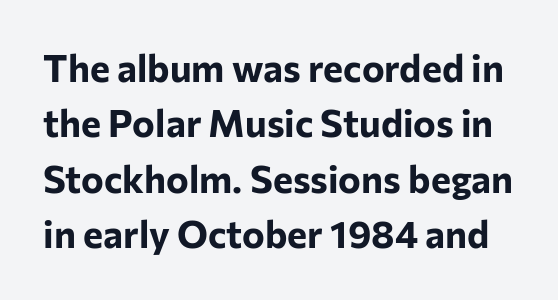
Note the varied advance widths — an 'i' is clearly narrower than an 'm'. Style check: upright. Just letters on the line, the space beneath them empty. Inter-character spacing is left at the font's built-in metrics.
